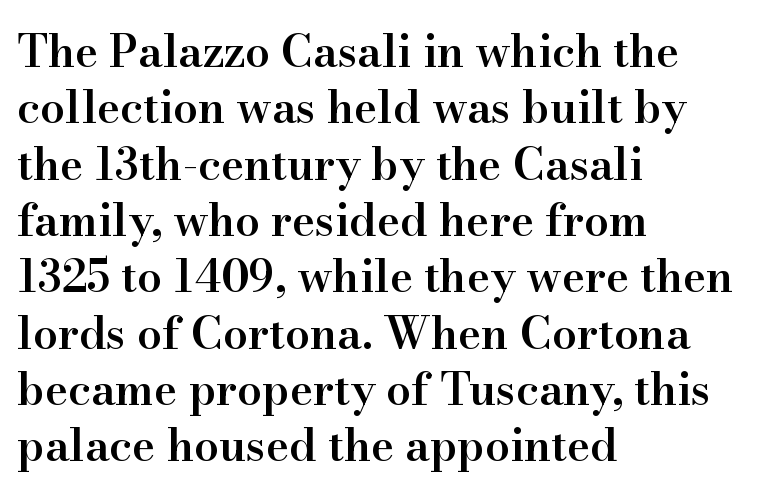
The image shows 44 px semibold serif type, upright; set left-aligned, normal line spacing (1.28x), normal letter spacing, not underlined; high stroke contrast and a small x-height.
